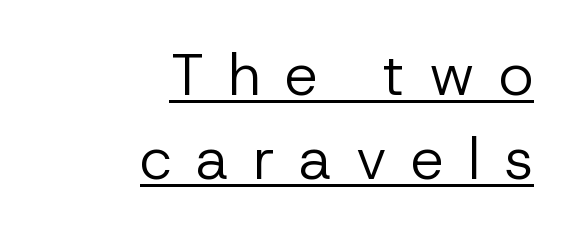
Q: Is the text bold? A: No.
Q: Is the text italic (slanted)? A: No, it is upright.
Q: Is the typeface a serif or a sans-serif typeface? A: Sans-serif.
Q: Is the text underlined? A: Yes.
Q: How is the paragraph aligned? A: Right-aligned.
Q: Is the spacing between letters normal or unusually wide? A: Unusually wide.
Q: Is the spacing between lines tight, normal or loose? A: Normal.
Q: Width (condensed, normal, or wide)? A: Normal.
Q: Stroke contrast? A: Low.
Q: x-height? A: Medium.
Q: Monospaced? A: No.
